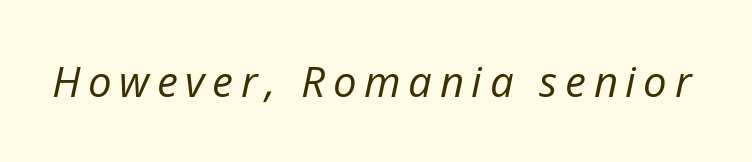
{"italic": "yes", "lean": "right", "slant_degrees": 12, "bold": "no", "weight": "regular", "width": "normal", "stroke_contrast": "low", "x_height": "medium", "monospaced": "no", "underline": "no", "glyph_px": 42}
